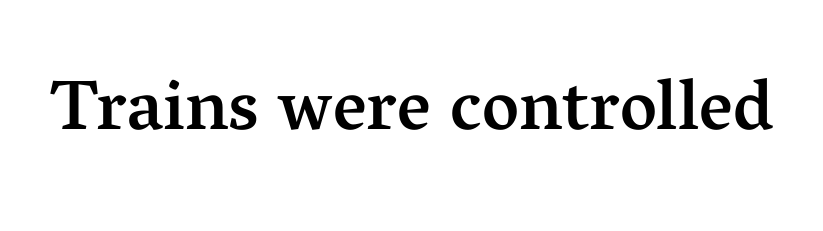
{"serif": "yes", "italic": "no", "bold": "semi", "weight": "semibold", "width": "normal", "stroke_contrast": "medium", "x_height": "medium", "monospaced": "no", "underline": "no", "letter_spacing": "normal", "letter_spacing_em": 0.0, "glyph_px": 71}
